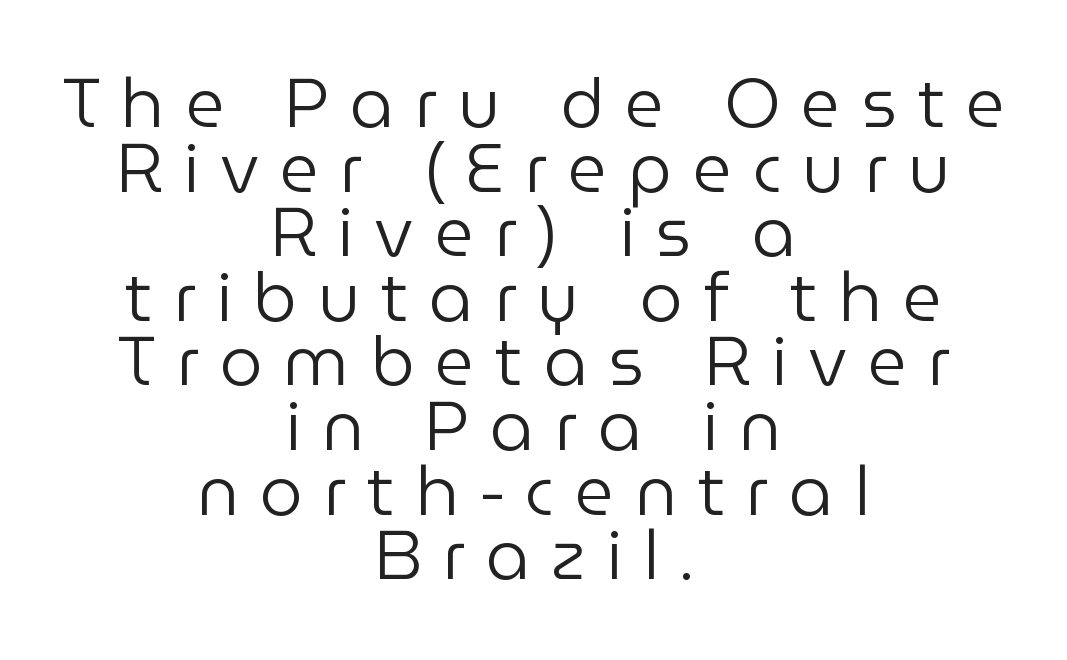
The image shows 68 px regular-weight sans-serif type, upright; set centered, tight line spacing (0.95x), unusually wide letter spacing (+0.31 em), not underlined; low stroke contrast and a medium x-height.
